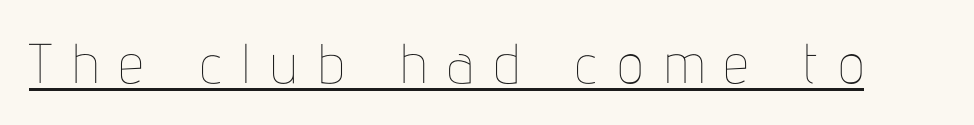
{"italic": "no", "bold": "no", "weight": "thin", "width": "condensed", "stroke_contrast": "low", "x_height": "medium", "monospaced": "no", "underline": "yes", "letter_spacing": "wide", "letter_spacing_em": 0.36, "glyph_px": 56}
